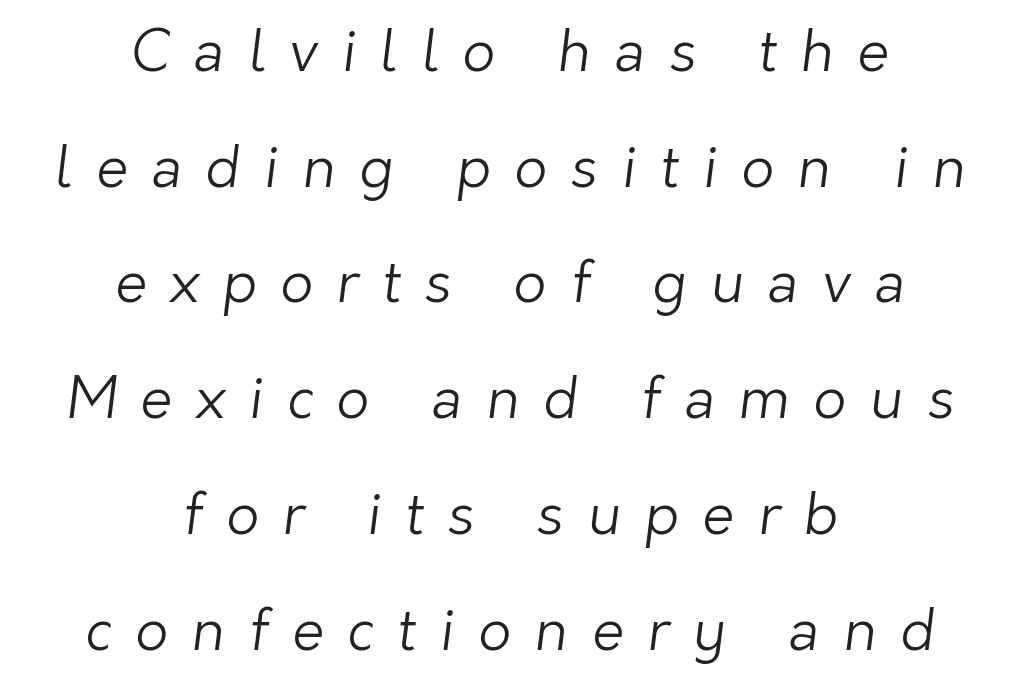
{"serif": "no", "bold": "no", "weight": "light", "width": "normal", "stroke_contrast": "low", "x_height": "medium", "monospaced": "no", "underline": "no", "align": "center", "line_spacing": "loose", "line_spacing_ratio": 2.03, "letter_spacing": "wide", "letter_spacing_em": 0.42, "glyph_px": 57}
